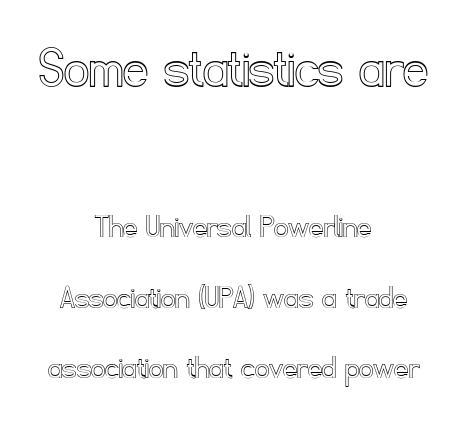
Q: Is the text italic (slanted)? A: No, it is upright.
Q: Is the text underlined? A: No.
Q: How is the paragraph aligned? A: Centered.
Q: Is the spacing between letters normal or unusually wide? A: Normal.
Q: Is the spacing between lines tight, normal or loose? A: Loose.
Q: Which block of text is set in a larger size, the first (top) or the second (bottom)? A: The first (top) one.
Q: Width (condensed, normal, or wide)? A: Normal.
Q: x-height? A: Small.
Q: Monospaced? A: No.
